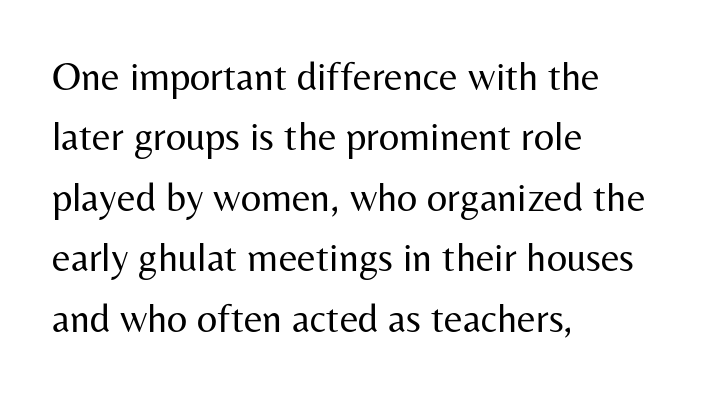
Q: Is the text bold? A: No.
Q: Is the text italic (slanted)? A: No, it is upright.
Q: Is the typeface a serif or a sans-serif typeface? A: Sans-serif.
Q: Is the text underlined? A: No.
Q: How is the paragraph aligned? A: Left-aligned.
Q: Is the spacing between letters normal or unusually wide? A: Normal.
Q: Is the spacing between lines tight, normal or loose? A: Normal.
Q: Width (condensed, normal, or wide)? A: Normal.
Q: Stroke contrast? A: Medium.
Q: x-height? A: Medium.
Q: Monospaced? A: No.
